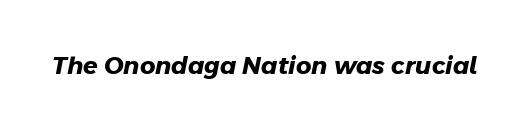
The image shows 24 px bold type; set normal letter spacing, not underlined.
